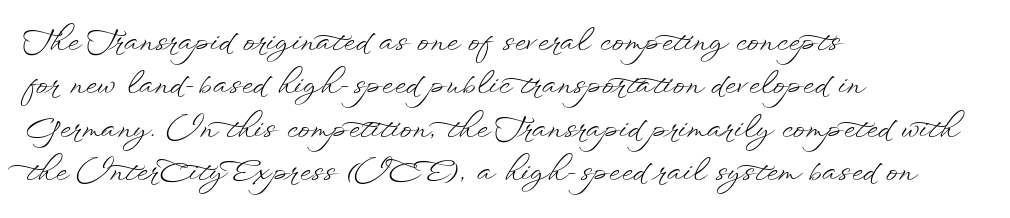
The image shows 29 px light, wide type; set left-aligned, normal line spacing (1.5x), normal letter spacing, not underlined; low stroke contrast and a small x-height.
